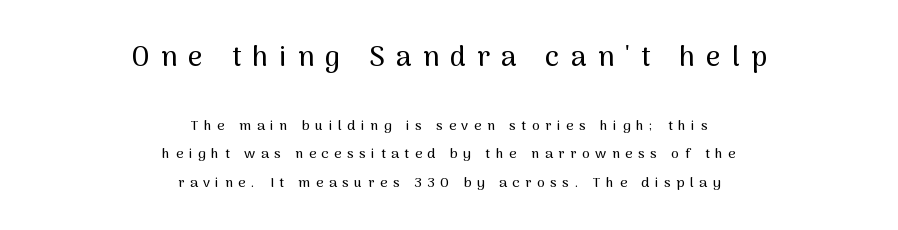
Q: Is the text italic (slanted)? A: No, it is upright.
Q: Is the typeface a serif or a sans-serif typeface? A: Sans-serif.
Q: Is the text underlined? A: No.
Q: How is the paragraph aligned? A: Centered.
Q: Is the spacing between letters normal or unusually wide? A: Unusually wide.
Q: Is the spacing between lines tight, normal or loose? A: Loose.
Q: Which block of text is set in a larger size, the first (top) or the second (bottom)? A: The first (top) one.
Q: Width (condensed, normal, or wide)? A: Normal.
Q: Stroke contrast? A: Medium.
Q: x-height? A: Medium.
Q: Monospaced? A: No.
